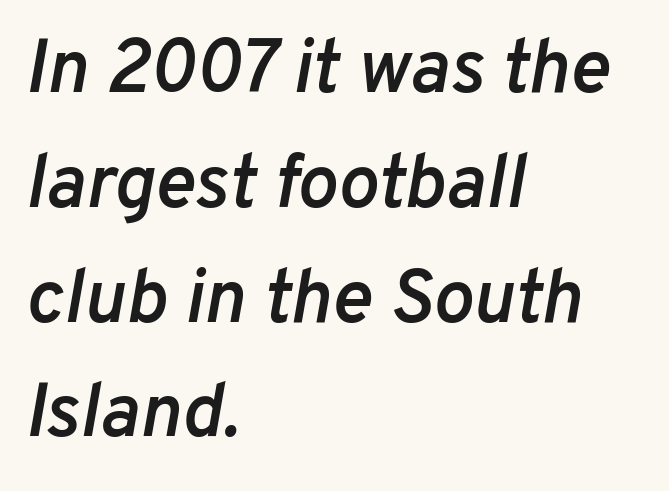
Q: Is the text bold? A: Semi-bold.
Q: Is the text italic (slanted)? A: Yes, it leans right by about 10 degrees.
Q: Is the text underlined? A: No.
Q: How is the paragraph aligned? A: Left-aligned.
Q: Is the spacing between letters normal or unusually wide? A: Normal.
Q: Is the spacing between lines tight, normal or loose? A: Normal.
Q: Width (condensed, normal, or wide)? A: Normal.
Q: Stroke contrast? A: Low.
Q: x-height? A: Medium.
Q: Monospaced? A: No.
